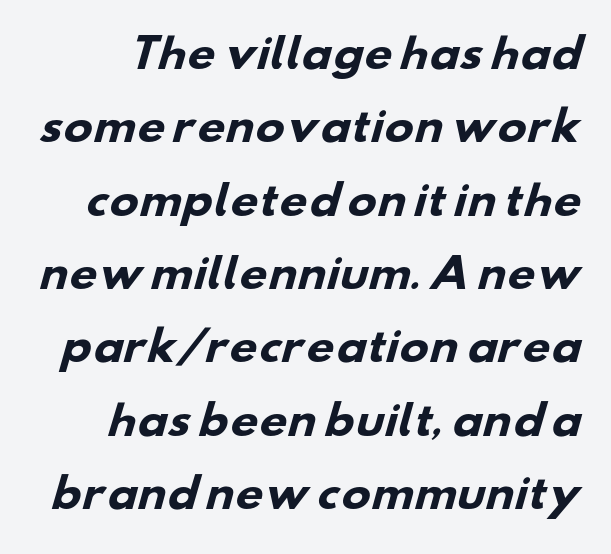
Observe the absence of serifs on each vertical stroke in this sample. Notice how thick the strokes are: this is what a full bold looks like. The rendering uses natural spacing where letterforms have individual widths. Has an underline been added? It has not.
